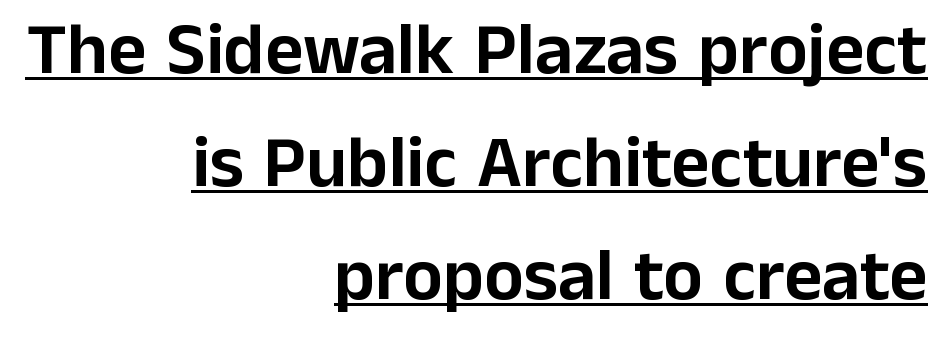
Q: Is the text italic (slanted)? A: No, it is upright.
Q: Is the typeface a serif or a sans-serif typeface? A: Sans-serif.
Q: Is the text underlined? A: Yes.
Q: How is the paragraph aligned? A: Right-aligned.
Q: Is the spacing between letters normal or unusually wide? A: Normal.
Q: Is the spacing between lines tight, normal or loose? A: Normal.
Q: Width (condensed, normal, or wide)? A: Normal.
Q: Stroke contrast? A: Low.
Q: x-height? A: Medium.
Q: Monospaced? A: No.
